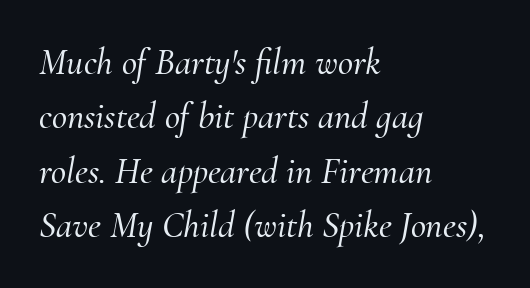
Line beginnings align vertically; line endings do not. The rendering uses a moderate line-height, typical for paragraphs. Caption: standard tracking, unaltered. The space beneath each line is pristine and unruled. Is this a fixed-width face? No — the glyphs have proportional, varying widths. Serifs: yes, visible at the terminals of the letterforms.
